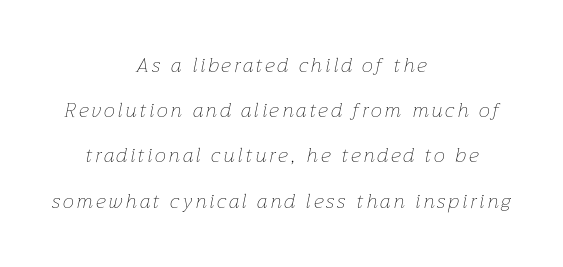
{"italic": "yes", "lean": "right", "slant_degrees": 12, "bold": "no", "underline": "no", "align": "center", "line_spacing": "loose", "line_spacing_ratio": 2.26, "glyph_px": 20}
